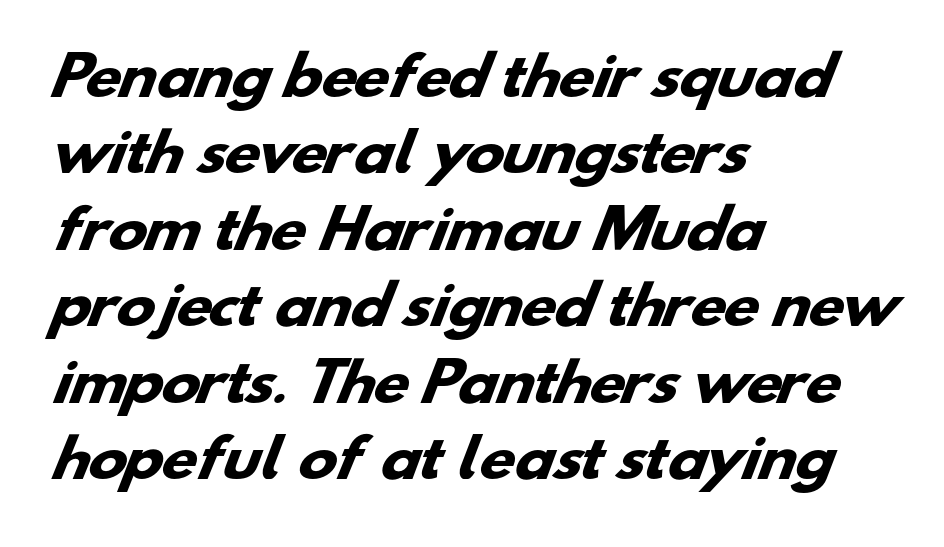
{"serif": "no", "bold": "yes", "weight": "heavy", "width": "wide", "stroke_contrast": "low", "x_height": "small", "monospaced": "no", "underline": "no", "align": "left", "line_spacing": "normal", "line_spacing_ratio": 1.47, "letter_spacing": "normal", "letter_spacing_em": 0.0, "glyph_px": 52}
